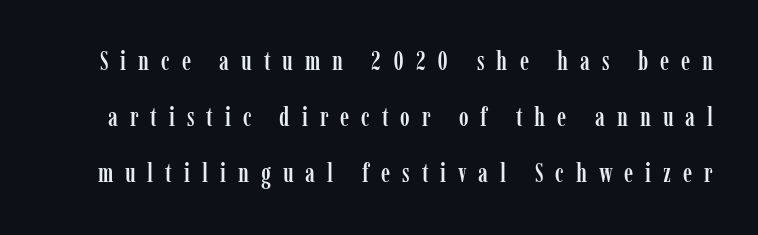
Line spacing here is loose. The gap between lines stays unmarked. Observe the wide spacing: letters keep a clear distance from each other. Vertical strokes here are truly vertical.
